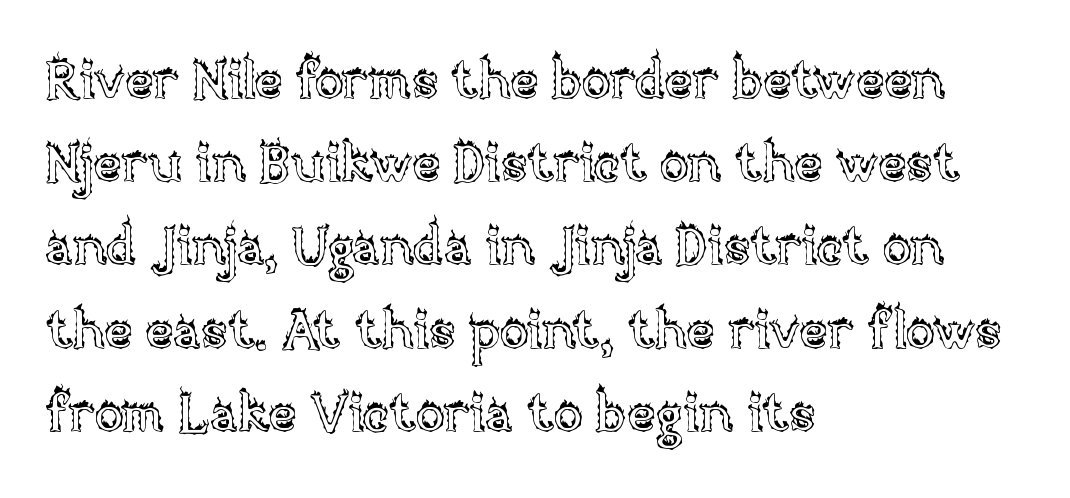
{"italic": "no", "width": "normal", "x_height": "large", "monospaced": "no", "underline": "no", "align": "left", "line_spacing": "normal", "line_spacing_ratio": 1.57, "letter_spacing": "normal", "letter_spacing_em": 0.0, "glyph_px": 53}
